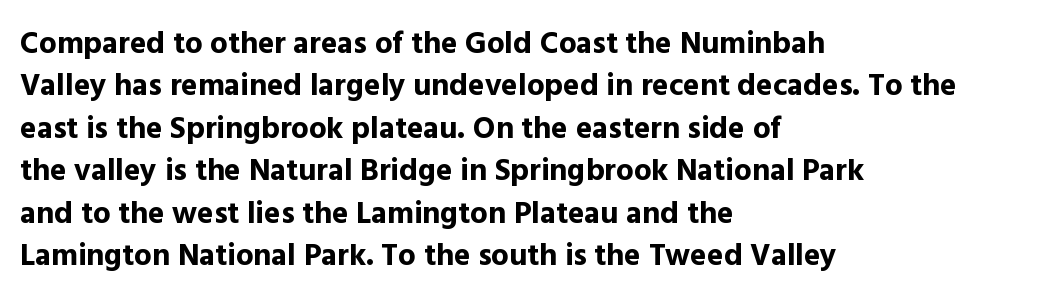
The image shows 31 px bold sans-serif type, upright; set left-aligned, normal line spacing (1.37x), normal letter spacing, not underlined; a medium x-height.
